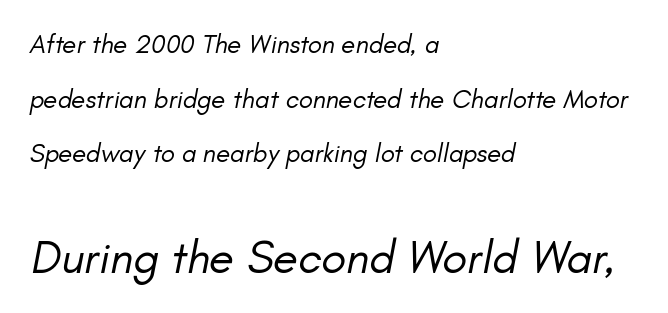
{"italic": "yes", "lean": "right", "slant_degrees": 11, "bold": "no", "weight": "regular", "width": "normal", "stroke_contrast": "low", "x_height": "small", "monospaced": "no", "underline": "no", "align": "left", "line_spacing": "loose", "line_spacing_ratio": 2.1, "letter_spacing": "normal", "letter_spacing_em": 0.0, "larger_block": "second", "size_ratio": 1.77, "glyph_px": 46}
